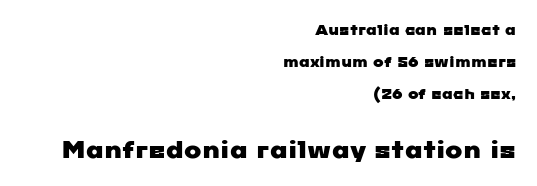
{"underline": "no", "align": "right", "line_spacing": "loose", "line_spacing_ratio": 2.28, "letter_spacing": "normal", "letter_spacing_em": 0.0, "larger_block": "second", "size_ratio": 1.64, "glyph_px": 23}
